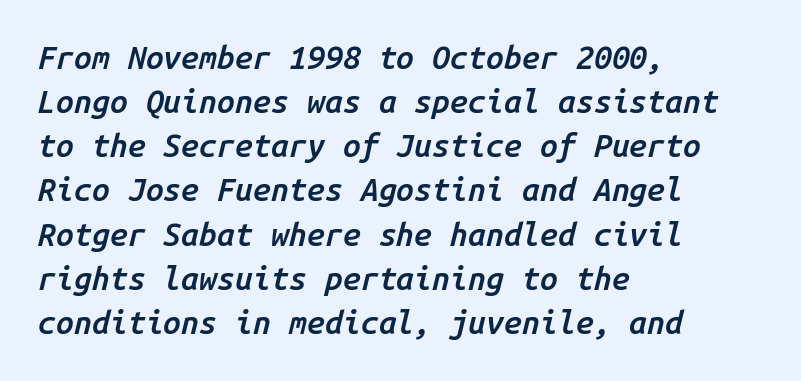
{"italic": "yes", "lean": "right", "slant_degrees": 14, "bold": "semi", "weight": "semibold", "width": "normal", "stroke_contrast": "low", "x_height": "medium", "monospaced": "yes", "underline": "no", "align": "left", "line_spacing": "normal", "line_spacing_ratio": 1.38, "letter_spacing": "normal", "letter_spacing_em": 0.0, "glyph_px": 32}
